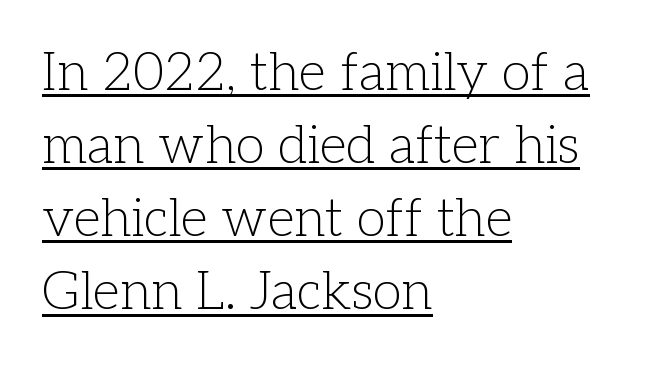
The image shows 53 px light serif type, upright; set left-aligned, normal line spacing (1.38x), normal letter spacing, underlined; low stroke contrast and a medium x-height.
